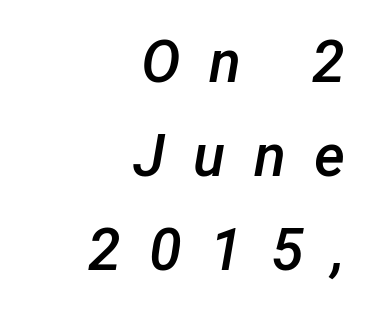
Q: Is the text bold? A: Semi-bold.
Q: Is the text italic (slanted)? A: Yes, it leans right by about 12 degrees.
Q: Is the text underlined? A: No.
Q: How is the paragraph aligned? A: Right-aligned.
Q: Is the spacing between letters normal or unusually wide? A: Unusually wide.
Q: Is the spacing between lines tight, normal or loose? A: Normal.
Q: Width (condensed, normal, or wide)? A: Normal.
Q: Stroke contrast? A: Low.
Q: x-height? A: Medium.
Q: Monospaced? A: No.
